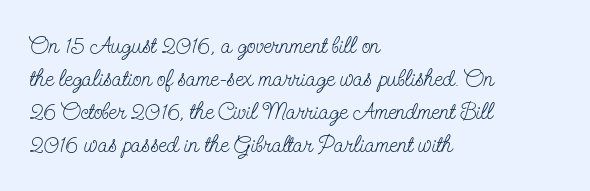
The image shows 23 px text type; set left-aligned, normal line spacing (1.43x), normal letter spacing, not underlined.
